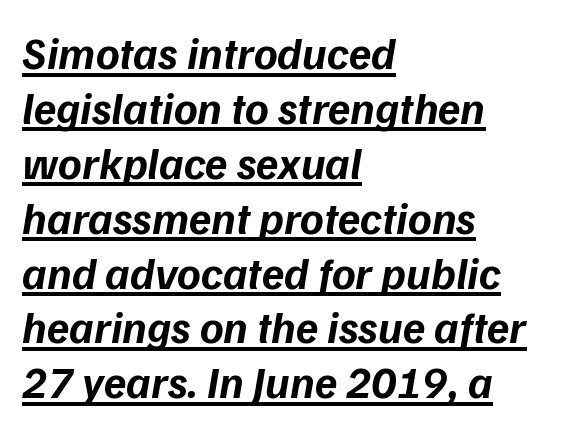
The image shows 45 px bold type, italic (leaning right); set left-aligned, line spacing 1.22x, normal letter spacing, underlined; low stroke contrast and a medium x-height.
